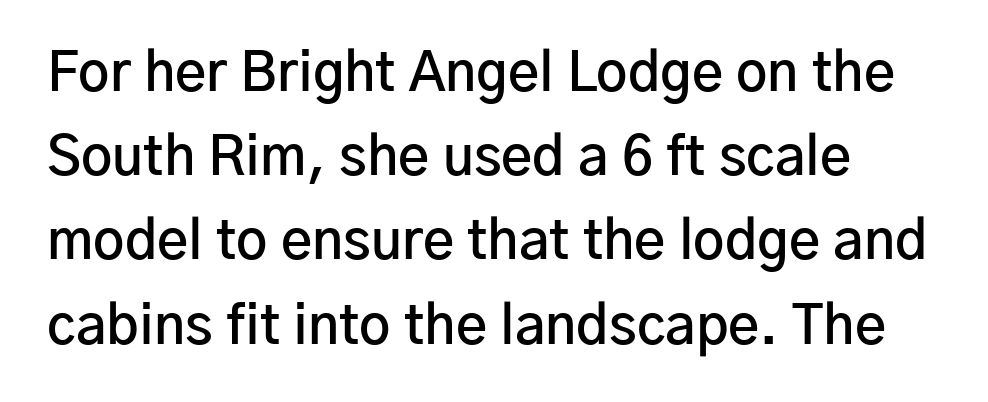
The image shows 54 px semibold sans-serif type, upright; set left-aligned, normal line spacing (1.56x), normal letter spacing, not underlined; low stroke contrast and a medium x-height.
